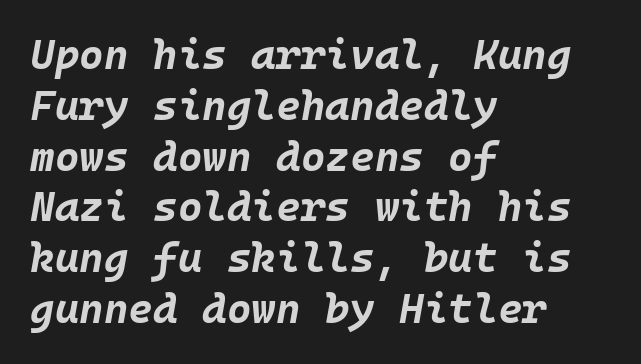
I'd describe the lettering as bold — thick and assertive. Descender tails drop into unmarked territory. Caption: standard tracking, unaltered. Spacing verdict: monospaced, one width for all characters. Reading down the block, your eye returns to a fixed left position each line.
